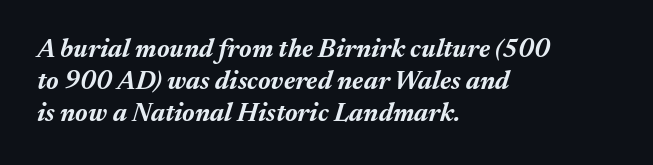
Q: Is the text bold? A: Yes.
Q: Is the text italic (slanted)? A: Yes, it leans right by about 17 degrees.
Q: Is the text underlined? A: No.
Q: How is the paragraph aligned? A: Left-aligned.
Q: Is the spacing between letters normal or unusually wide? A: Normal.
